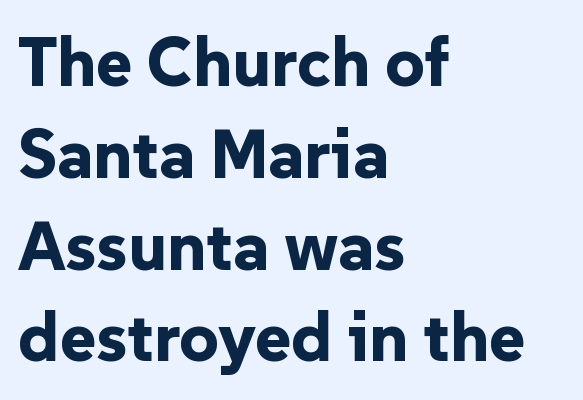
Q: Is the text bold? A: Yes.
Q: Is the text italic (slanted)? A: No, it is upright.
Q: Is the typeface a serif or a sans-serif typeface? A: Sans-serif.
Q: Is the text underlined? A: No.
Q: How is the paragraph aligned? A: Left-aligned.
Q: Is the spacing between letters normal or unusually wide? A: Normal.
Q: Is the spacing between lines tight, normal or loose? A: Normal.
Q: Width (condensed, normal, or wide)? A: Normal.
Q: Stroke contrast? A: Low.
Q: x-height? A: Medium.
Q: Monospaced? A: No.
